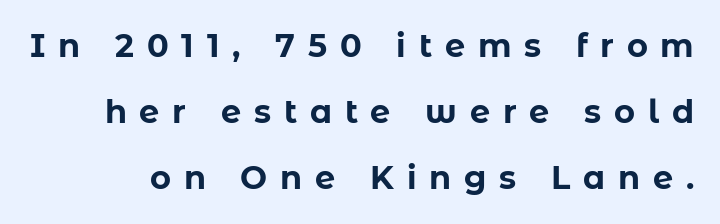
Q: Is the text bold? A: Yes.
Q: Is the text italic (slanted)? A: No, it is upright.
Q: Is the typeface a serif or a sans-serif typeface? A: Sans-serif.
Q: Is the text underlined? A: No.
Q: Is the spacing between letters normal or unusually wide? A: Unusually wide.
Q: Is the spacing between lines tight, normal or loose? A: Loose.
Q: Width (condensed, normal, or wide)? A: Normal.
Q: Stroke contrast? A: Low.
Q: x-height? A: Medium.
Q: Monospaced? A: No.
